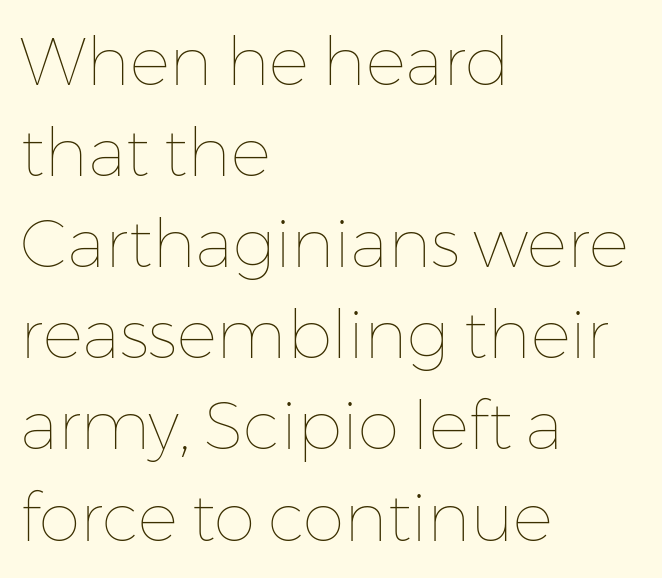
The compositor pushed each line to the left boundary. The face used here is proportionally spaced, like ordinary book or web type. In terms of posture, this sample is upright. Glyph-to-glyph distance matches everyday printed text. This reads as an unemphasized weight, regular at the heaviest. The leading is moderate, giving the passage an even texture.
